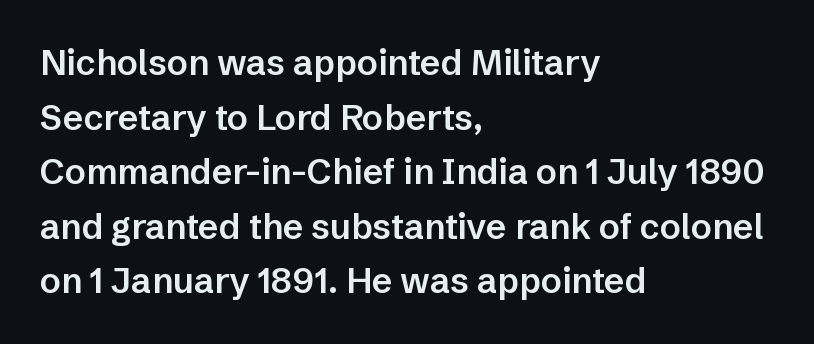
Q: Is the text bold? A: Semi-bold.
Q: Is the text italic (slanted)? A: No, it is upright.
Q: Is the typeface a serif or a sans-serif typeface? A: Sans-serif.
Q: Is the text underlined? A: No.
Q: How is the paragraph aligned? A: Left-aligned.
Q: Is the spacing between letters normal or unusually wide? A: Normal.
Q: Is the spacing between lines tight, normal or loose? A: Normal.
Q: Width (condensed, normal, or wide)? A: Normal.
Q: Stroke contrast? A: Low.
Q: x-height? A: Medium.
Q: Monospaced? A: No.
